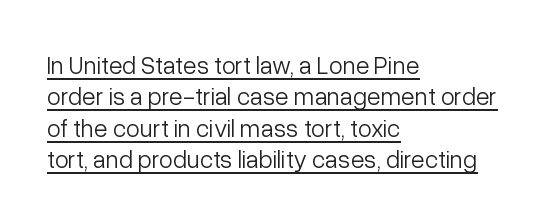
These lines keep a tight, regular rhythm from letter to letter. When letters stand straight like this, we call the style roman or upright. The block of text has a typical density, with ordinary space between rows. Each stroke keeps to a modest, everyday thickness or less. In CSS terms this would be text-align: left. Glance below the letters and you will spot a drawn line.
